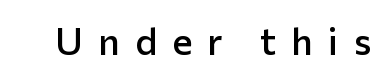
Q: Is the text bold? A: Semi-bold.
Q: Is the text italic (slanted)? A: No, it is upright.
Q: Is the typeface a serif or a sans-serif typeface? A: Sans-serif.
Q: Is the text underlined? A: No.
Q: Is the spacing between letters normal or unusually wide? A: Unusually wide.
Q: Width (condensed, normal, or wide)? A: Normal.
Q: Stroke contrast? A: Low.
Q: x-height? A: Medium.
Q: Monospaced? A: No.
